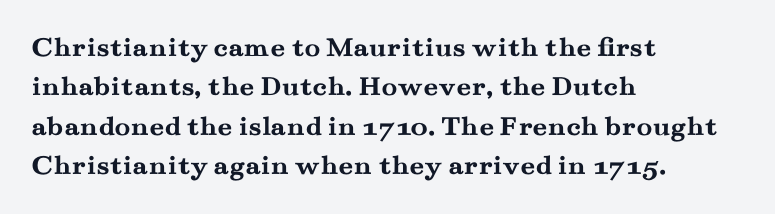
{"serif": "yes", "italic": "no", "bold": "yes", "weight": "semibold", "width": "wide", "stroke_contrast": "medium", "x_height": "small", "monospaced": "no", "underline": "no", "align": "left", "line_spacing": "normal", "line_spacing_ratio": 1.36, "letter_spacing": "normal", "letter_spacing_em": 0.0, "glyph_px": 29}
